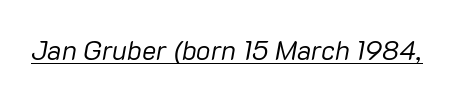
{"italic": "yes", "lean": "right", "slant_degrees": 10, "bold": "no", "underline": "yes", "letter_spacing": "normal", "letter_spacing_em": 0.0, "glyph_px": 27}
